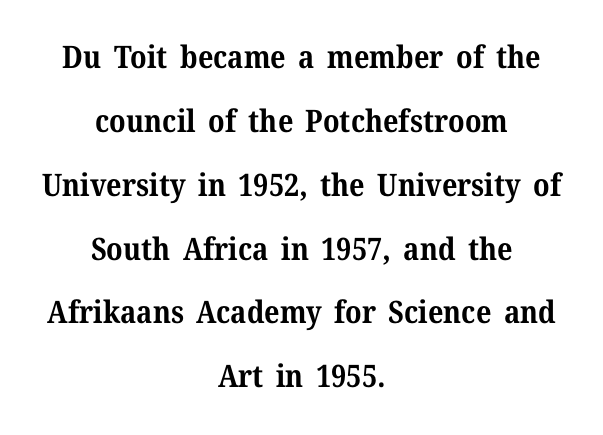
Q: Is the text bold? A: Yes.
Q: Is the text italic (slanted)? A: No, it is upright.
Q: Is the typeface a serif or a sans-serif typeface? A: Serif.
Q: Is the text underlined? A: No.
Q: How is the paragraph aligned? A: Centered.
Q: Is the spacing between letters normal or unusually wide? A: Normal.
Q: Is the spacing between lines tight, normal or loose? A: Loose.
Q: Width (condensed, normal, or wide)? A: Normal.
Q: Stroke contrast? A: Medium.
Q: x-height? A: Medium.
Q: Monospaced? A: No.
